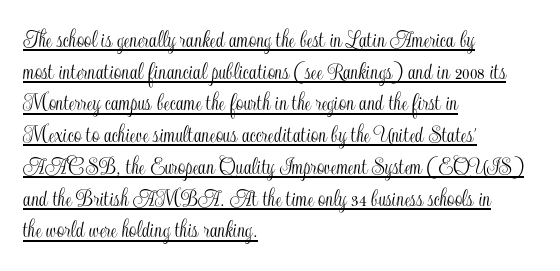
The image shows 26 px text type; set left-aligned, line spacing 1.22x, normal letter spacing, underlined.
